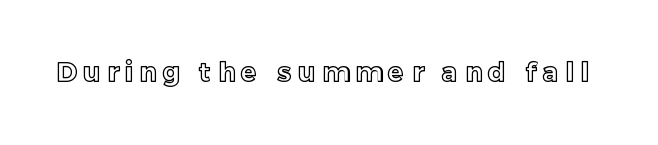
The image shows 26 px text type, upright; set unusually wide letter spacing (+0.26 em), not underlined.
